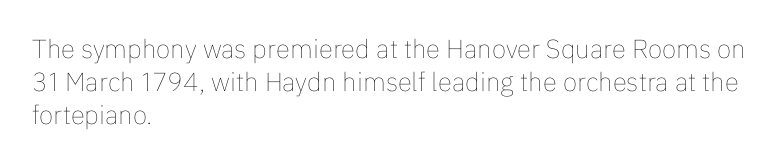
{"italic": "no", "bold": "no", "underline": "no", "align": "left", "line_spacing": "normal", "line_spacing_ratio": 1.26, "letter_spacing": "normal", "letter_spacing_em": 0.0, "glyph_px": 26}
